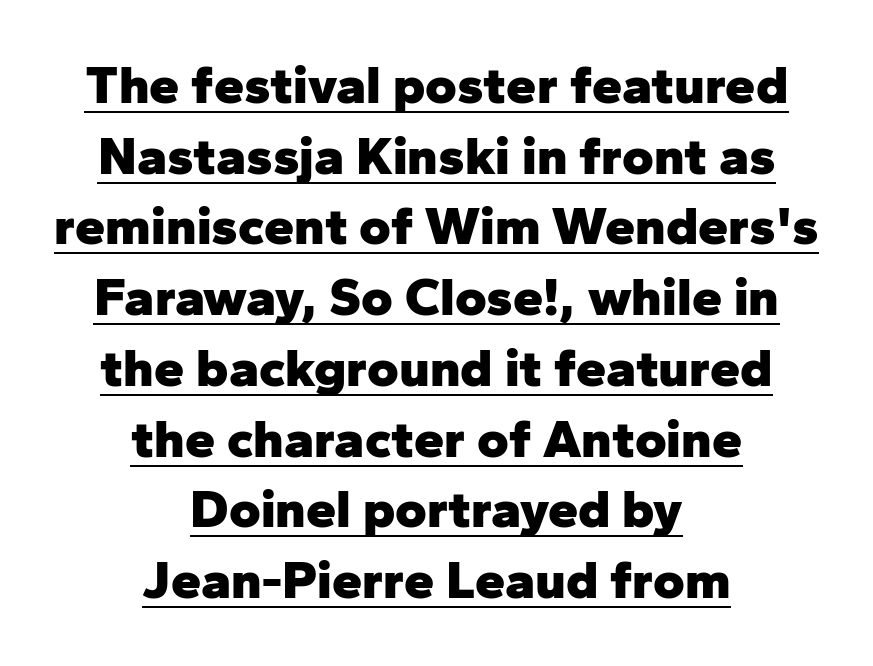
{"serif": "no", "italic": "no", "bold": "yes", "weight": "heavy", "width": "normal", "stroke_contrast": "low", "x_height": "medium", "monospaced": "no", "underline": "yes", "align": "center", "line_spacing": "normal", "line_spacing_ratio": 1.31, "letter_spacing": "normal", "letter_spacing_em": 0.0, "glyph_px": 54}
